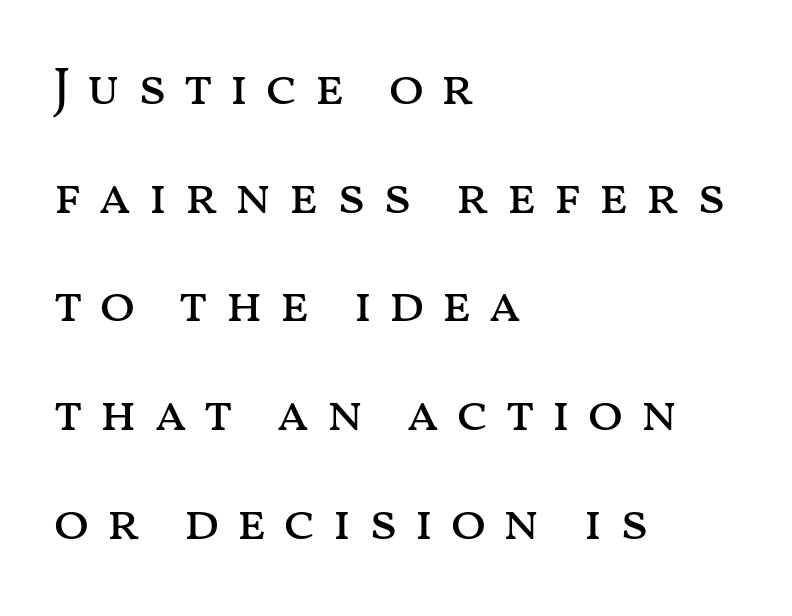
The space between consecutive lines is lavish. Do the characters align in a grid? No, the font is proportional. Here the glyphs are tracked loosely, breaking word shapes into spaced letters. Caption: multi-line text, flush left, ragged right. The font is comparable to plain body text, perhaps lighter. Characters remain perfectly vertical along every line.
